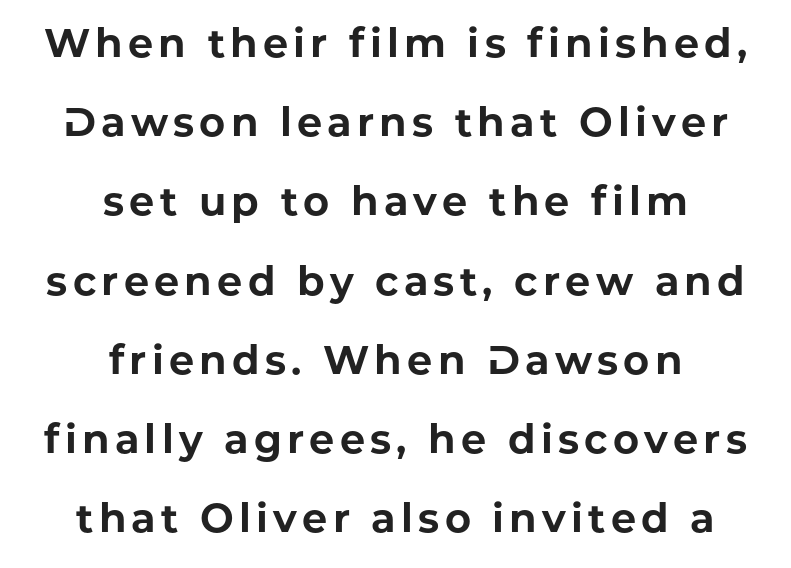
Q: Is the text bold? A: Yes.
Q: Is the text italic (slanted)? A: No, it is upright.
Q: Is the typeface a serif or a sans-serif typeface? A: Sans-serif.
Q: Is the text underlined? A: No.
Q: How is the paragraph aligned? A: Centered.
Q: Is the spacing between lines tight, normal or loose? A: Loose.
Q: Width (condensed, normal, or wide)? A: Normal.
Q: Stroke contrast? A: Low.
Q: x-height? A: Medium.
Q: Monospaced? A: No.
